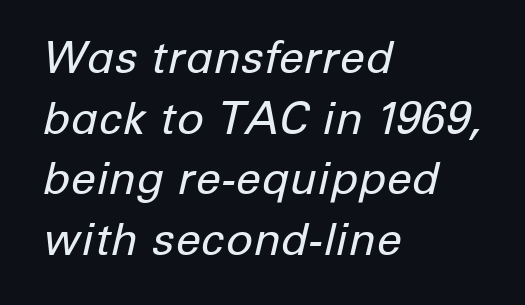
The image shows 45 px regular-weight type, italic (leaning right); set left-aligned, normal line spacing (1.35x), normal letter spacing, not underlined; low stroke contrast and a medium x-height.
